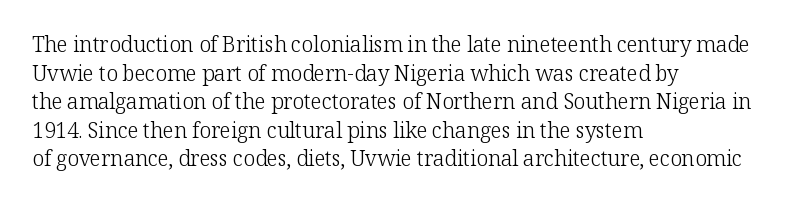
The image shows 21 px text type, upright; set left-aligned, normal line spacing (1.36x), normal letter spacing, not underlined.
